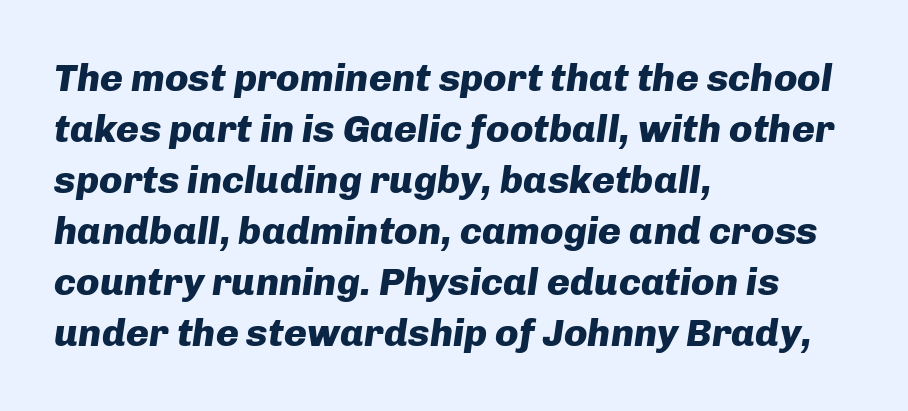
The image shows 39 px heavy type, italic (leaning right); set left-aligned, normal line spacing (1.31x), normal letter spacing, not underlined; low stroke contrast and a medium x-height.
